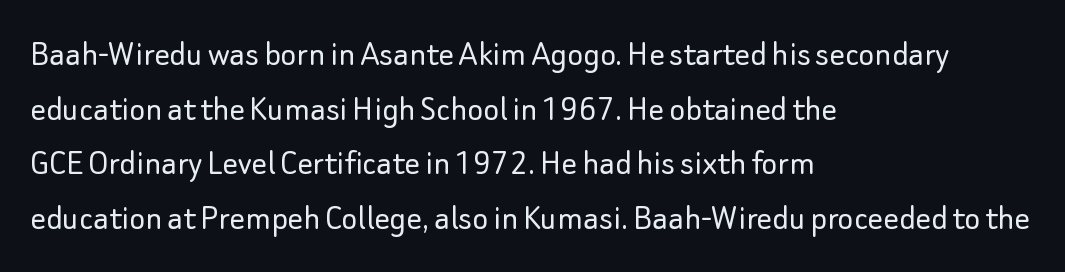
{"serif": "no", "italic": "no", "bold": "no", "weight": "light", "width": "normal", "stroke_contrast": "low", "x_height": "small", "monospaced": "no", "underline": "no", "align": "left", "line_spacing": "normal", "line_spacing_ratio": 1.44, "letter_spacing": "normal", "letter_spacing_em": 0.0, "glyph_px": 38}
